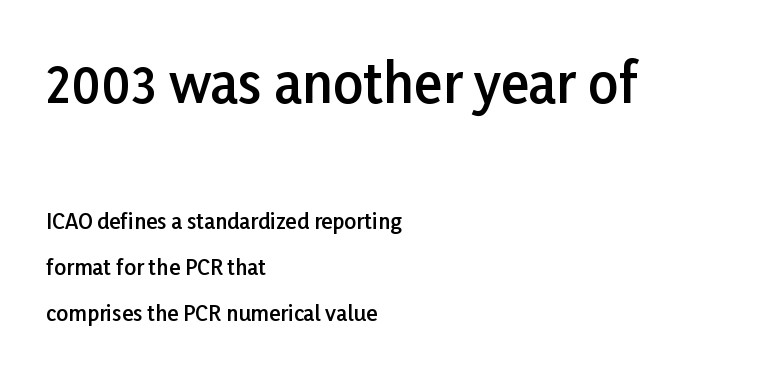
Summary of vertical rhythm: relaxed, with wide interline spacing. Do the letters lean? They stand straight. Look at the stroke-to-counter ratio: somewhat heavy, a semibold. The words here are not underlined. The passage shown begins with its larger block and ends with its smaller one. Is this a fixed-width face? No — the glyphs have proportional, varying widths.
